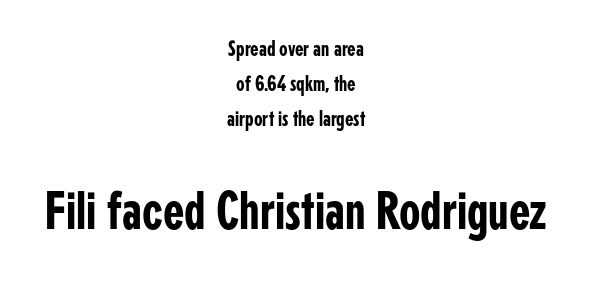
Q: Is the text italic (slanted)? A: No, it is upright.
Q: Is the typeface a serif or a sans-serif typeface? A: Sans-serif.
Q: Is the text underlined? A: No.
Q: How is the paragraph aligned? A: Centered.
Q: Is the spacing between letters normal or unusually wide? A: Normal.
Q: Is the spacing between lines tight, normal or loose? A: Normal.
Q: Which block of text is set in a larger size, the first (top) or the second (bottom)? A: The second (bottom) one.
Q: Width (condensed, normal, or wide)? A: Condensed.
Q: Stroke contrast? A: Low.
Q: x-height? A: Medium.
Q: Monospaced? A: No.
